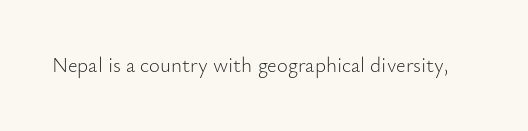
{"italic": "no", "bold": "no", "underline": "no", "letter_spacing": "normal", "letter_spacing_em": 0.0, "glyph_px": 21}
